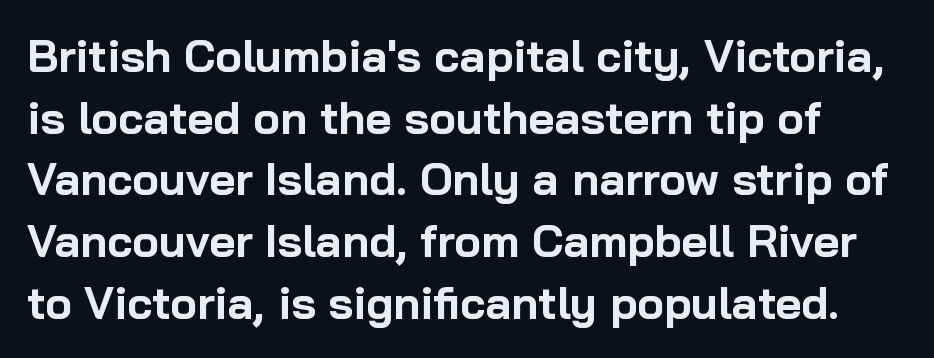
{"serif": "no", "italic": "no", "bold": "yes", "weight": "bold", "width": "normal", "stroke_contrast": "low", "x_height": "medium", "monospaced": "no", "underline": "no", "line_spacing": "normal", "line_spacing_ratio": 1.37, "letter_spacing": "normal", "letter_spacing_em": 0.0, "glyph_px": 45}
